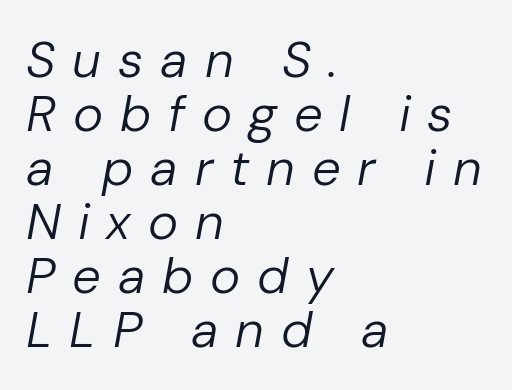
The image shows 51 px regular-weight type, italic (leaning right); set left-aligned, tight line spacing (1.06x), unusually wide letter spacing (+0.33 em), not underlined; low stroke contrast and a medium x-height.
